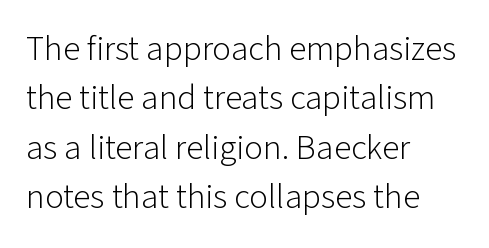
Q: Is the text bold? A: No.
Q: Is the text italic (slanted)? A: No, it is upright.
Q: Is the typeface a serif or a sans-serif typeface? A: Sans-serif.
Q: Is the text underlined? A: No.
Q: How is the paragraph aligned? A: Left-aligned.
Q: Is the spacing between letters normal or unusually wide? A: Normal.
Q: Is the spacing between lines tight, normal or loose? A: Normal.
Q: Width (condensed, normal, or wide)? A: Normal.
Q: Stroke contrast? A: Low.
Q: x-height? A: Medium.
Q: Monospaced? A: No.
